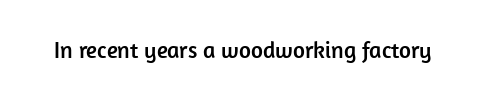
{"italic": "no", "underline": "no", "letter_spacing": "normal", "letter_spacing_em": 0.0, "glyph_px": 23}
